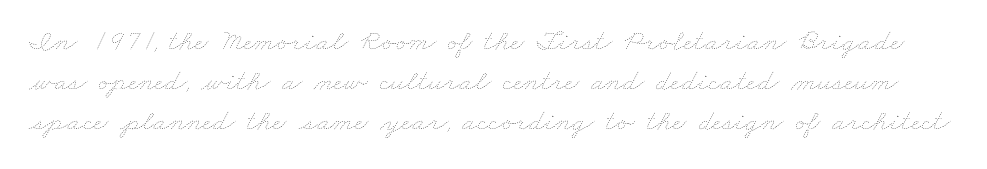
The image shows 30 px thin, wide type; set normal line spacing (1.33x), normal letter spacing, not underlined; low stroke contrast and a small x-height.
